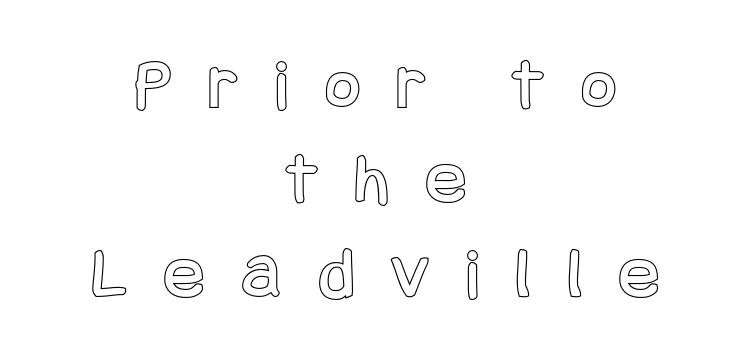
The image shows 75 px condensed type, upright; set centered, normal line spacing (1.26x), unusually wide letter spacing (+0.5 em), not underlined; a large x-height.
